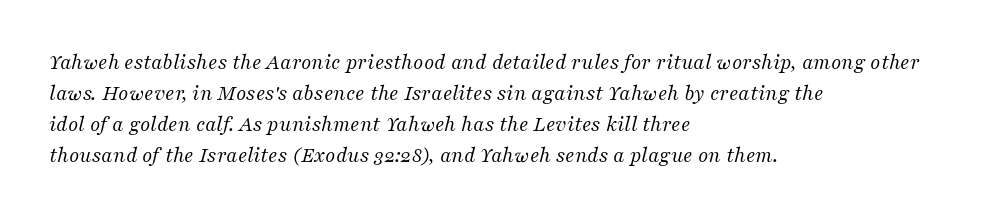
The image shows 22 px text type, italic (leaning right); set left-aligned, normal line spacing (1.41x), normal letter spacing, not underlined.
